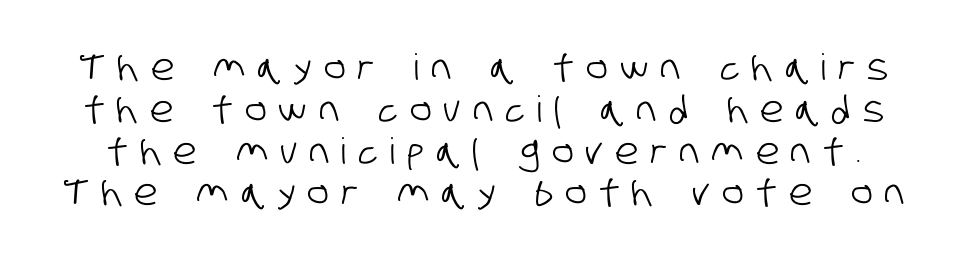
Varying glyph widths throughout — classic text-font behaviour. Observe the wide spacing: letters keep a clear distance from each other. Font category for this specimen: sans-serif. Nobody drew a line under any word here.
